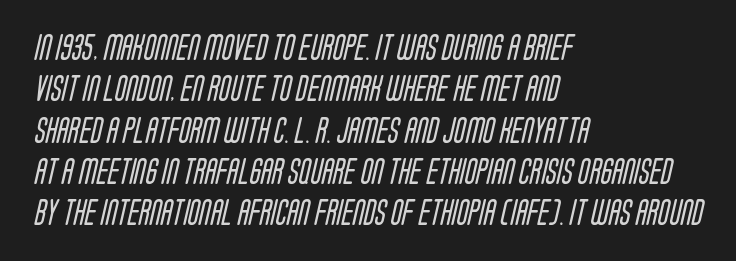
The image shows 26 px text type; set left-aligned, normal line spacing (1.59x), normal letter spacing, not underlined.
